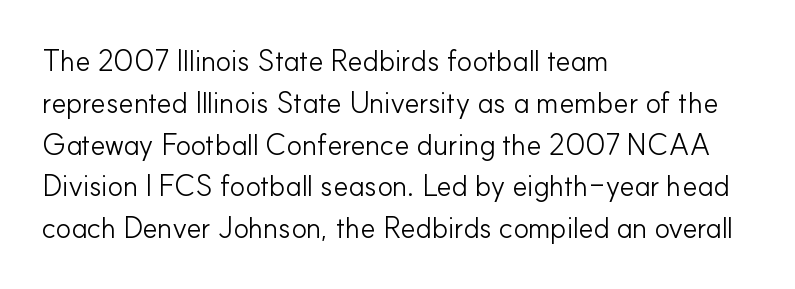
The image shows 29 px light sans-serif type, upright; set left-aligned, normal line spacing (1.44x), normal letter spacing, not underlined; low stroke contrast and a small x-height.
